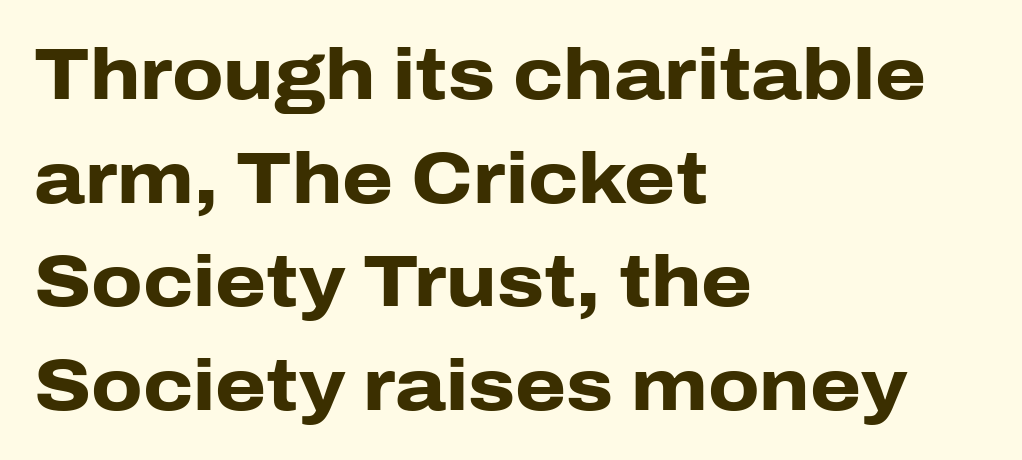
The image shows 73 px heavy sans-serif type, upright; set left-aligned, normal line spacing (1.42x), normal letter spacing, not underlined; low stroke contrast and a medium x-height.
